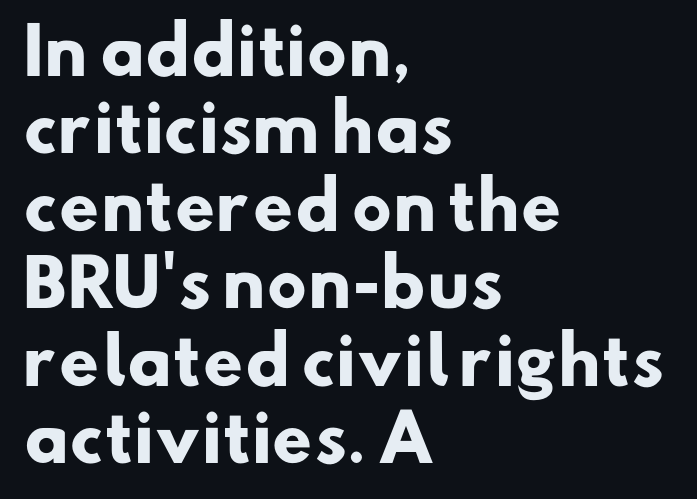
Q: Is the text bold? A: Yes.
Q: Is the typeface a serif or a sans-serif typeface? A: Sans-serif.
Q: Is the text underlined? A: No.
Q: How is the paragraph aligned? A: Left-aligned.
Q: Is the spacing between letters normal or unusually wide? A: Normal.
Q: Width (condensed, normal, or wide)? A: Normal.
Q: Stroke contrast? A: Low.
Q: x-height? A: Small.
Q: Monospaced? A: No.
